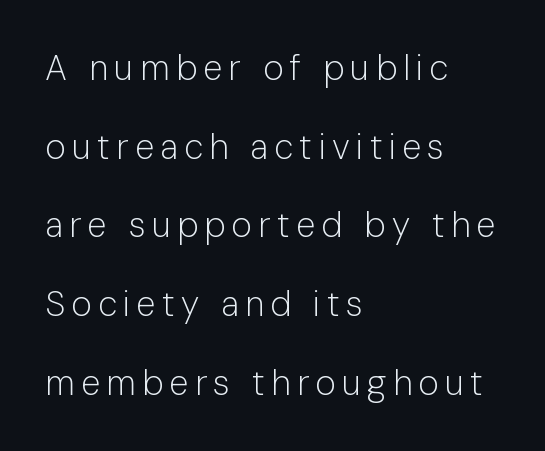
The image shows 35 px light sans-serif type, upright; set left-aligned, loose line spacing (2.25x), not underlined; low stroke contrast and a medium x-height.
